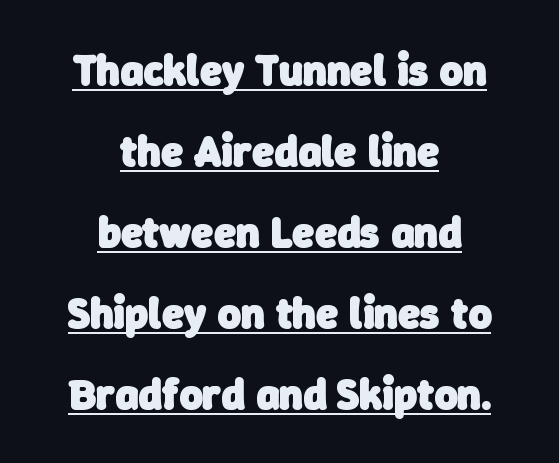
{"serif": "no", "bold": "yes", "weight": "heavy", "width": "normal", "stroke_contrast": "low", "x_height": "medium", "monospaced": "no", "underline": "yes", "align": "center", "line_spacing_ratio": 1.84, "letter_spacing": "normal", "letter_spacing_em": 0.0, "glyph_px": 44}
